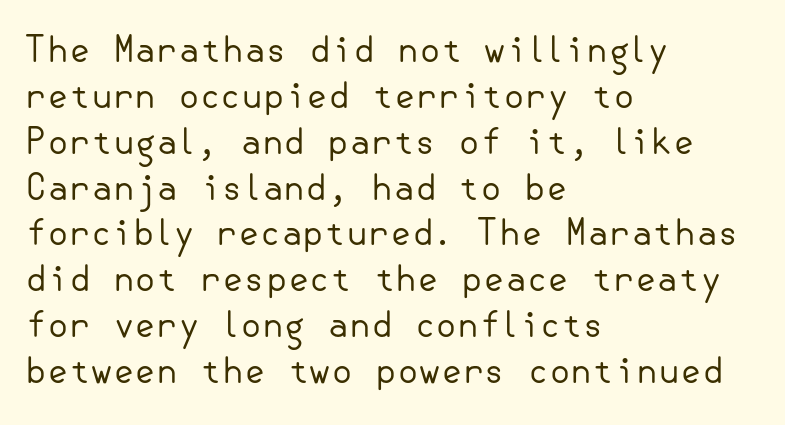
Q: Is the text bold? A: No.
Q: Is the text italic (slanted)? A: No, it is upright.
Q: Is the typeface a serif or a sans-serif typeface? A: Sans-serif.
Q: Is the text underlined? A: No.
Q: How is the paragraph aligned? A: Left-aligned.
Q: Is the spacing between letters normal or unusually wide? A: Normal.
Q: Is the spacing between lines tight, normal or loose? A: Normal.
Q: Width (condensed, normal, or wide)? A: Normal.
Q: Stroke contrast? A: Low.
Q: x-height? A: Small.
